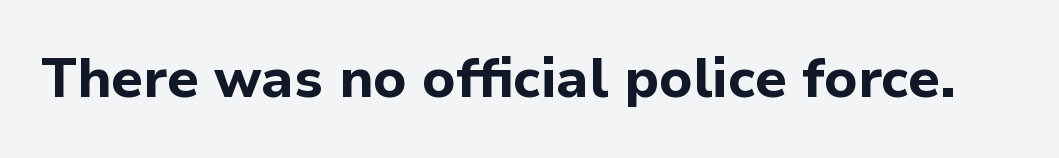
Unlike italic type, these characters show no tilt at all. Nothing unusual about the tracking: characters are spaced as the font intends. The type family on display is of the sans-serif kind. Looks like regular typesetting: each glyph gets only the width it needs.
